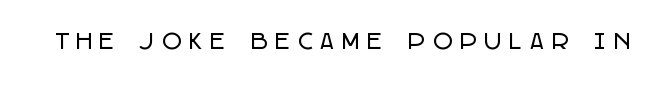
Q: Is the text italic (slanted)? A: No, it is upright.
Q: Is the text underlined? A: No.
Q: Is the spacing between letters normal or unusually wide? A: Unusually wide.
